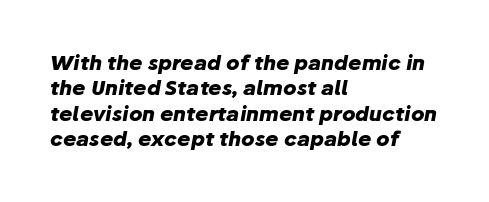
{"italic": "yes", "lean": "right", "slant_degrees": 10, "bold": "yes", "underline": "no", "align": "left", "line_spacing": "normal", "line_spacing_ratio": 1.27, "letter_spacing": "normal", "letter_spacing_em": 0.0, "glyph_px": 20}
